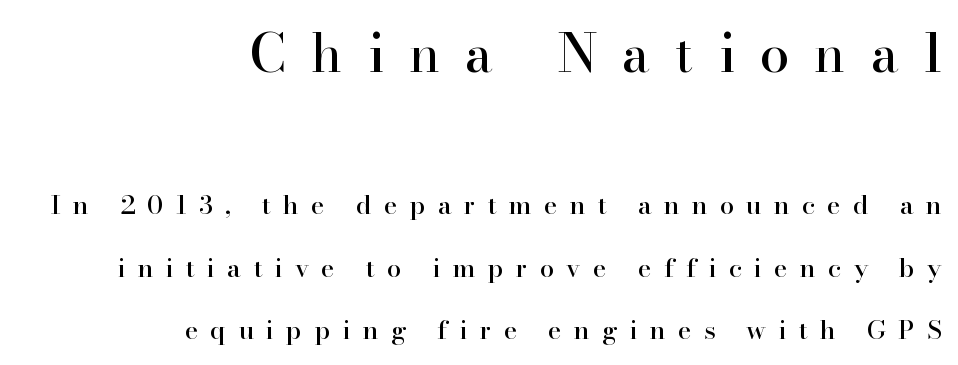
The image shows 53 px serif type, upright; set right-aligned, loose line spacing (2.41x), unusually wide letter spacing (+0.47 em), not underlined; the first (top) block is 2.04x larger; high stroke contrast and a small x-height.
